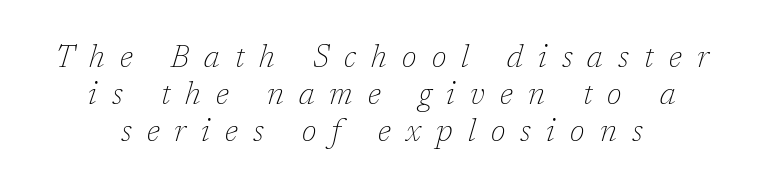
{"serif": "yes", "italic": "yes", "lean": "right", "slant_degrees": 17, "bold": "no", "weight": "thin", "width": "normal", "stroke_contrast": "low", "x_height": "medium", "monospaced": "no", "underline": "no", "line_spacing_ratio": 1.19, "letter_spacing": "wide", "letter_spacing_em": 0.49, "glyph_px": 31}
